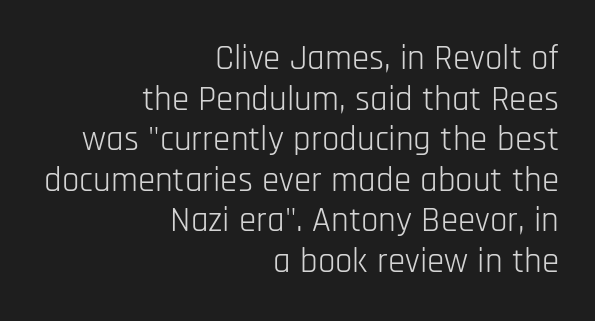
The image shows 35 px light, condensed sans-serif type, upright; set right-aligned, line spacing 1.16x, normal letter spacing, not underlined; low stroke contrast and a large x-height.
